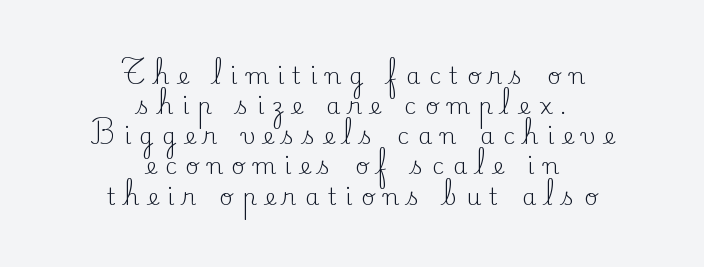
These lines sit exactly where default settings would place them. Descenders are the only things crossing below the line. Inter-character spacing is expanded well beyond the font's built-in metrics. The characters are drawn with everyday or finer stroke widths. Quick note: not italic, upright.
